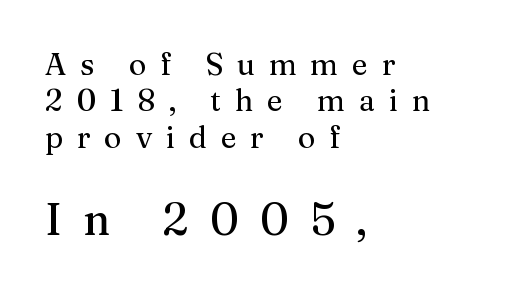
Q: Is the text italic (slanted)? A: No, it is upright.
Q: Is the typeface a serif or a sans-serif typeface? A: Serif.
Q: Is the text underlined? A: No.
Q: How is the paragraph aligned? A: Left-aligned.
Q: Is the spacing between letters normal or unusually wide? A: Unusually wide.
Q: Which block of text is set in a larger size, the first (top) or the second (bottom)? A: The second (bottom) one.
Q: Width (condensed, normal, or wide)? A: Normal.
Q: Stroke contrast? A: Medium.
Q: x-height? A: Medium.
Q: Monospaced? A: No.
